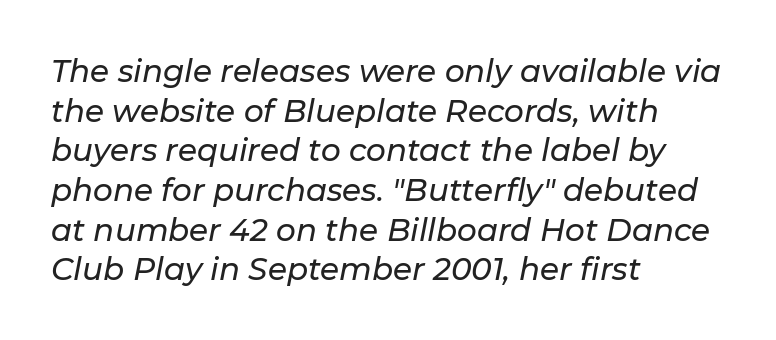
The image shows 31 px text type, italic (leaning right); set left-aligned, normal line spacing (1.28x), normal letter spacing, not underlined; low stroke contrast and a medium x-height.
